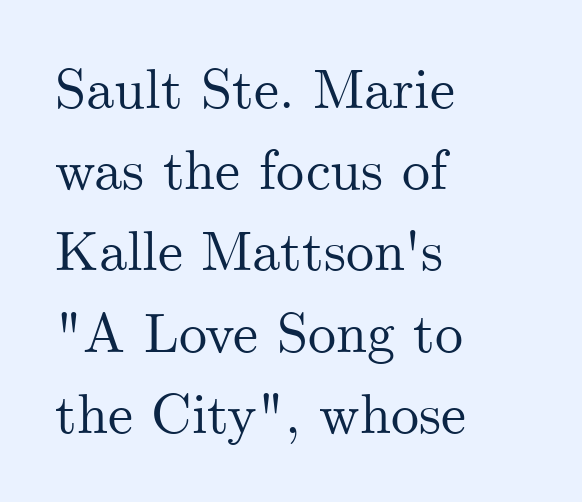
The letters advance in unequal steps, a hallmark of proportional type. All the whitespace from short lines collects on the right. Characters remain perfectly vertical along every line. Words appear dense and cohesive because spacing is normal.
